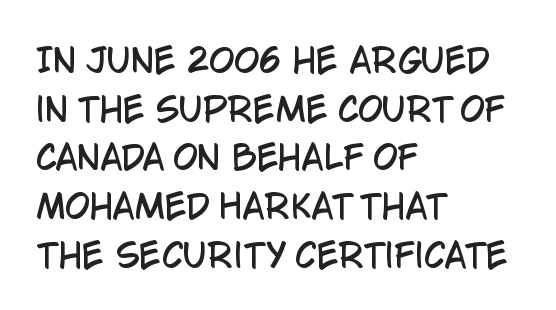
The image shows 32 px condensed sans-serif type, upright; set left-aligned, normal line spacing (1.52x), normal letter spacing, not underlined; low stroke contrast and a large x-height.
